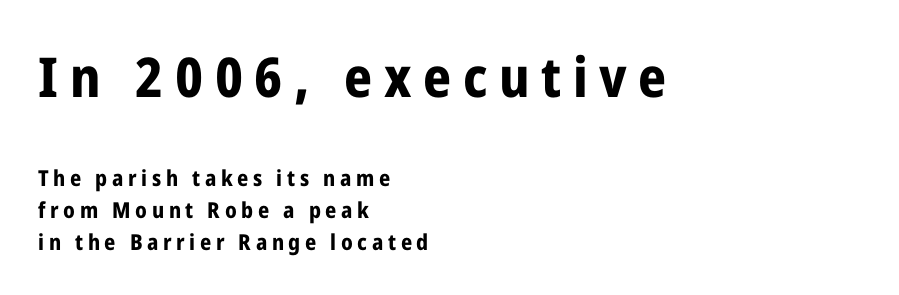
The image shows 55 px bold, condensed sans-serif type, upright; set left-aligned, normal line spacing (1.45x), unusually wide letter spacing (+0.21 em), not underlined; the first (top) block is 2.5x larger; low stroke contrast and a medium x-height.
